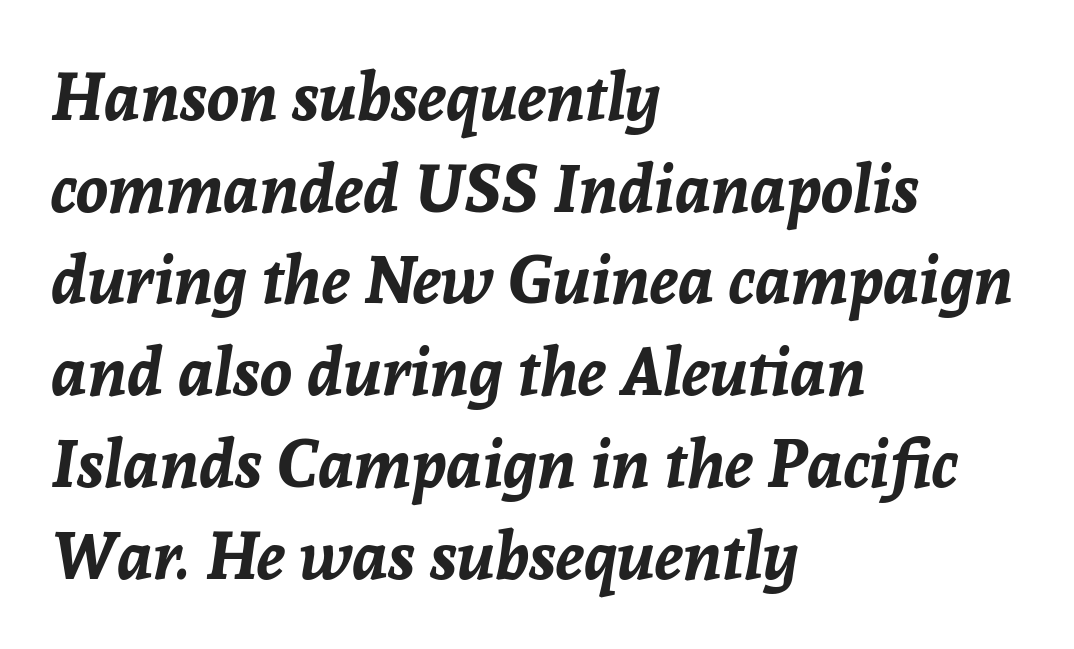
Q: Is the text bold? A: Yes.
Q: Is the text italic (slanted)? A: Yes, it leans right by about 8 degrees.
Q: Is the text underlined? A: No.
Q: How is the paragraph aligned? A: Left-aligned.
Q: Is the spacing between letters normal or unusually wide? A: Normal.
Q: Is the spacing between lines tight, normal or loose? A: Normal.
Q: Width (condensed, normal, or wide)? A: Normal.
Q: Stroke contrast? A: Low.
Q: x-height? A: Medium.
Q: Monospaced? A: No.
